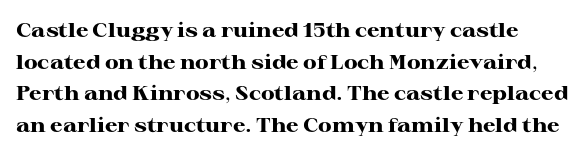
These lines were composed using upright roman letters. How heavy is the stroke? Heavy — this is a bold. Horizontal bands of white between lines are of average thickness. The horizontal fit of the characters is conventional and even. The words here are not underlined.
